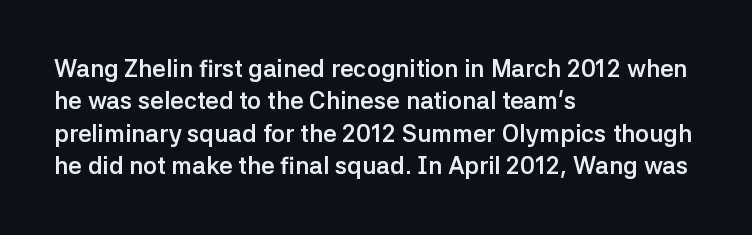
Q: Is the text bold? A: Yes.
Q: Is the text italic (slanted)? A: No, it is upright.
Q: Is the text underlined? A: No.
Q: How is the paragraph aligned? A: Left-aligned.
Q: Is the spacing between letters normal or unusually wide? A: Normal.
Q: Is the spacing between lines tight, normal or loose? A: Normal.
